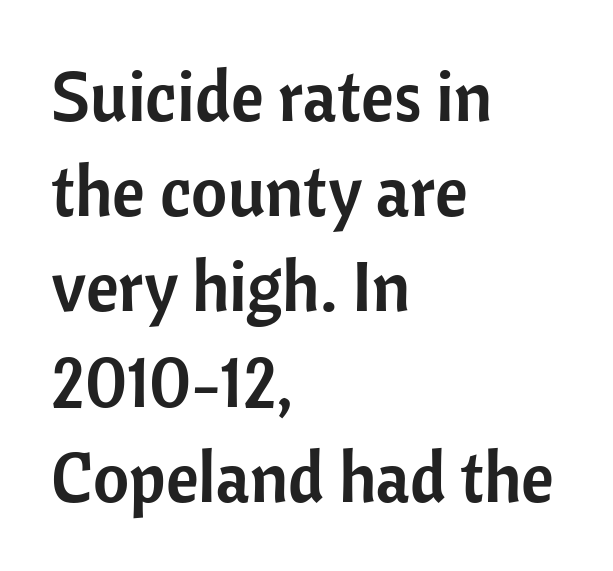
Q: Is the text italic (slanted)? A: No, it is upright.
Q: Is the typeface a serif or a sans-serif typeface? A: Sans-serif.
Q: Is the text underlined? A: No.
Q: How is the paragraph aligned? A: Left-aligned.
Q: Is the spacing between letters normal or unusually wide? A: Normal.
Q: Is the spacing between lines tight, normal or loose? A: Normal.
Q: Width (condensed, normal, or wide)? A: Normal.
Q: Stroke contrast? A: Low.
Q: x-height? A: Medium.
Q: Monospaced? A: No.
